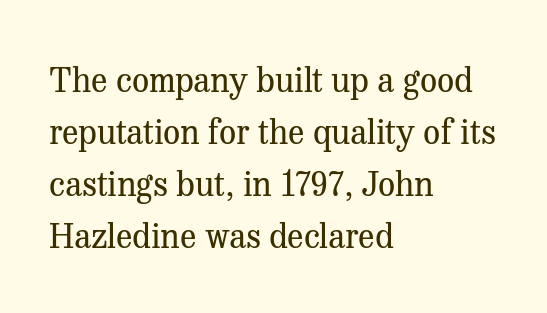
Character widths vary here, with narrow letters taking less room than wide ones. Compared with typical paragraphs, the rows here are spaced about the same. Descenders are the only things crossing below the line. The passage shown is typeset with a serif family. Horizontal alignment here is leftward, the default for most running prose. Vertical strokes here are truly vertical.
